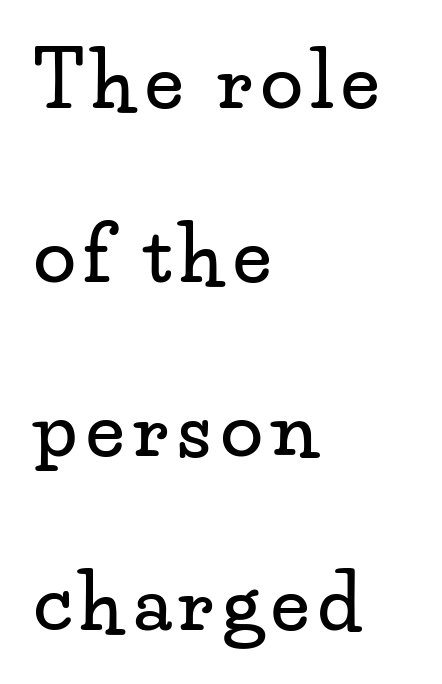
The letters advance in unequal steps, a hallmark of proportional type. Short and long lines alike share a common starting point at left. Look at the bottom of the vertical strokes: they flare into serifs here. Descenders are the only things crossing below the line. Every stem runs plumb, perpendicular to the baseline. Regarding leading, the lines here are spaced well apart.
